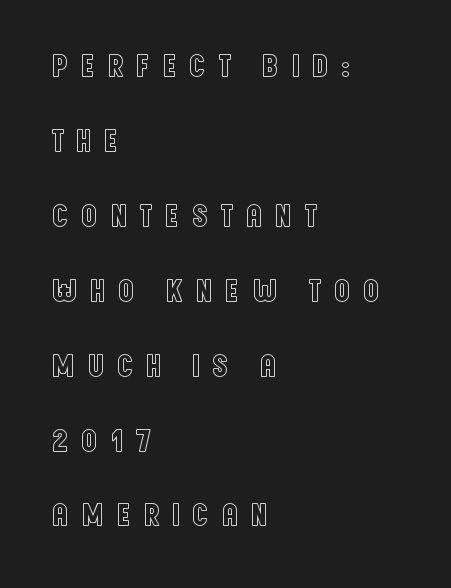
A clean baseline with only descenders dipping below it. Students, observe: this is what heavily led, spacious text looks like. Reading down the block, your eye returns to a fixed left position each line. How are the letters spaced? Widely, with obvious added tracking.
